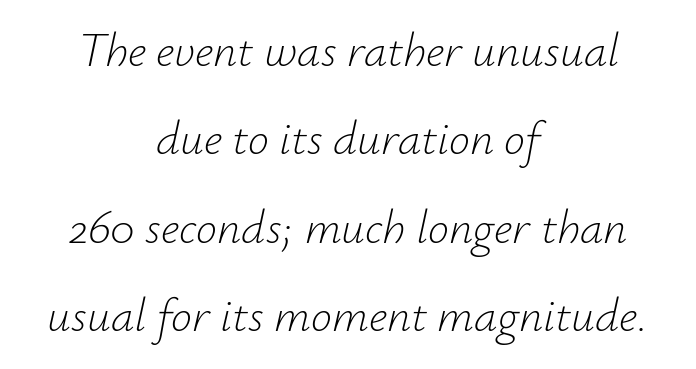
The image shows 47 px light type, italic (leaning right); set centered, line spacing 1.88x, normal letter spacing, not underlined; low stroke contrast and a small x-height.
